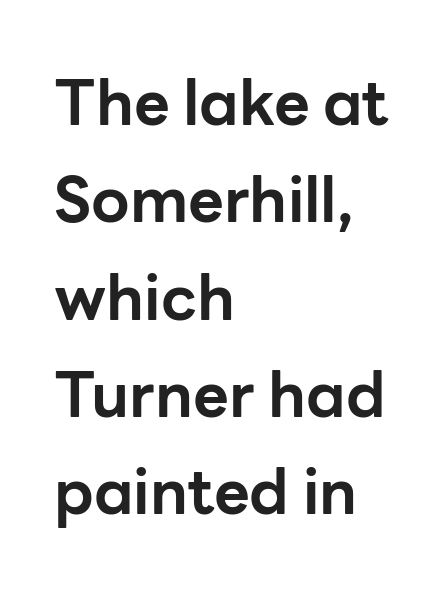
The image shows 62 px bold sans-serif type, upright; set left-aligned, normal line spacing (1.57x), normal letter spacing, not underlined; low stroke contrast and a medium x-height.
